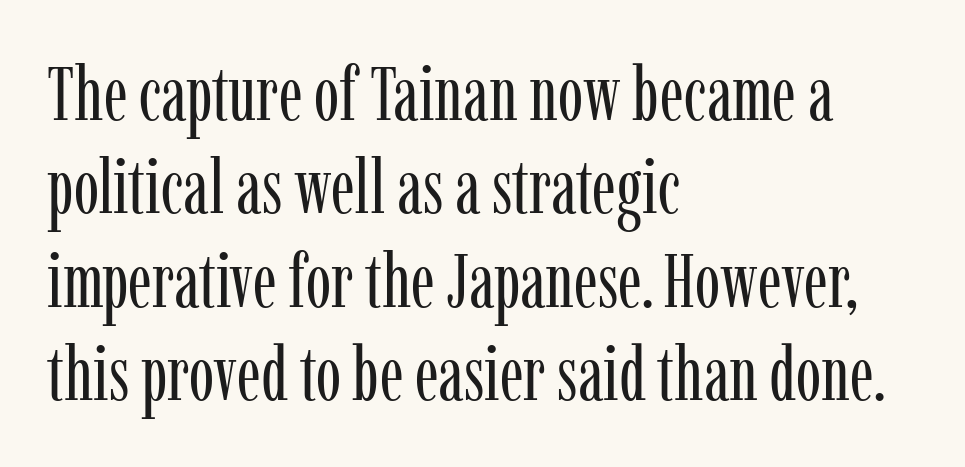
Each line starts at the same left margin while the right side varies. In terms of letterform style, serifs are clearly present. The rendering uses natural spacing where letterforms have individual widths. Is this a heavy cut? Hardly; it is regular or lighter.
